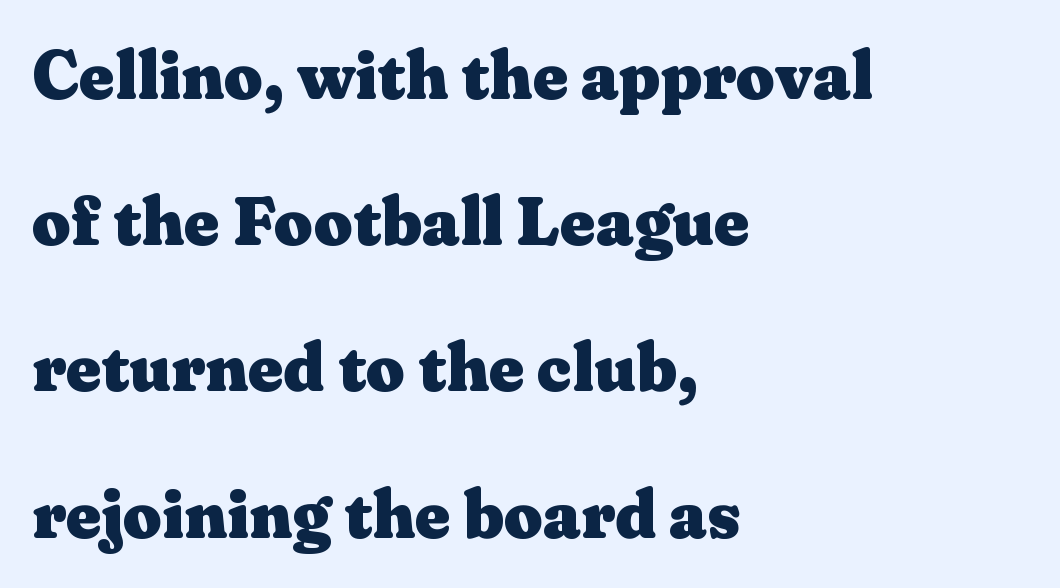
Q: Is the text bold? A: Yes.
Q: Is the text italic (slanted)? A: No, it is upright.
Q: Is the typeface a serif or a sans-serif typeface? A: Serif.
Q: Is the text underlined? A: No.
Q: How is the paragraph aligned? A: Left-aligned.
Q: Is the spacing between letters normal or unusually wide? A: Normal.
Q: Is the spacing between lines tight, normal or loose? A: Loose.
Q: Width (condensed, normal, or wide)? A: Wide.
Q: Stroke contrast? A: Medium.
Q: x-height? A: Medium.
Q: Monospaced? A: No.
